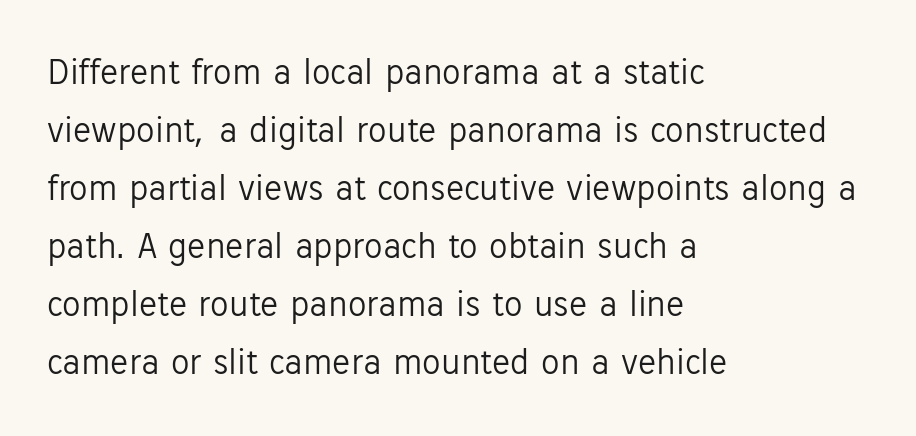
Q: Is the text bold? A: No.
Q: Is the text italic (slanted)? A: No, it is upright.
Q: Is the typeface a serif or a sans-serif typeface? A: Sans-serif.
Q: Is the text underlined? A: No.
Q: How is the paragraph aligned? A: Left-aligned.
Q: Is the spacing between letters normal or unusually wide? A: Normal.
Q: Is the spacing between lines tight, normal or loose? A: Normal.
Q: Width (condensed, normal, or wide)? A: Normal.
Q: Stroke contrast? A: Low.
Q: x-height? A: Medium.
Q: Monospaced? A: No.
